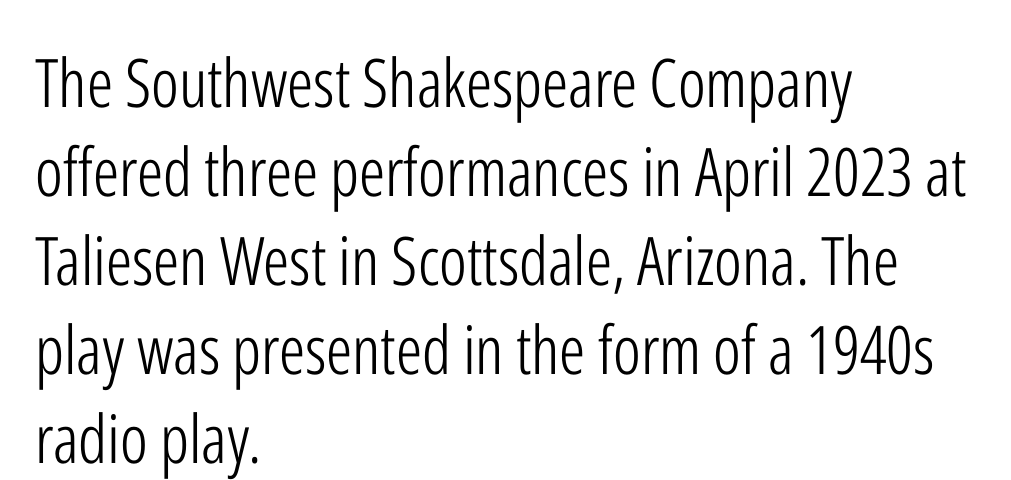
A roman cut, with each character standing at attention. A typesetter would call this zero additional tracking. Is this a sans? Yes — the strokes have no serifs. The passage shown is typed in a proportional face where columns would drift. Ink coverage per letter is moderate at most.
